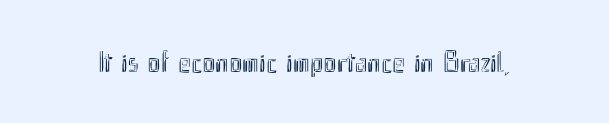
{"italic": "no", "width": "condensed", "x_height": "small", "monospaced": "no", "underline": "no", "letter_spacing": "normal", "letter_spacing_em": 0.0, "glyph_px": 30}
